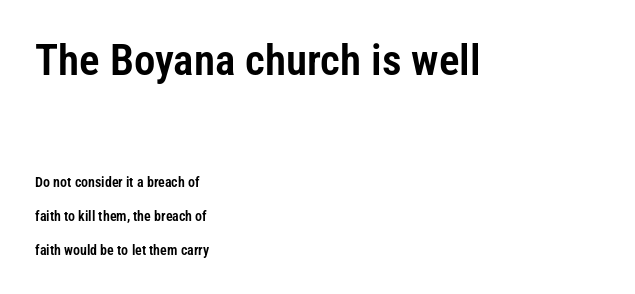
{"serif": "no", "italic": "no", "width": "condensed", "stroke_contrast": "low", "x_height": "medium", "monospaced": "no", "underline": "no", "align": "left", "line_spacing": "loose", "line_spacing_ratio": 2.43, "letter_spacing": "normal", "letter_spacing_em": 0.0, "larger_block": "first", "size_ratio": 3.07, "glyph_px": 43}
